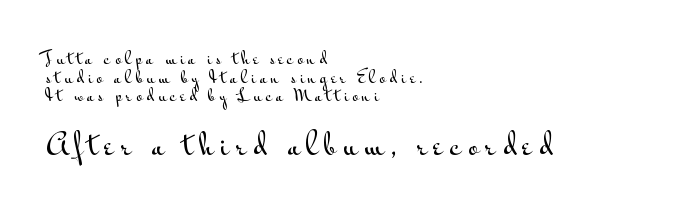
Q: Is the text italic (slanted)? A: Yes.
Q: Is the typeface a serif or a sans-serif typeface? A: Sans-serif.
Q: Is the text underlined? A: No.
Q: How is the paragraph aligned? A: Left-aligned.
Q: Is the spacing between letters normal or unusually wide? A: Unusually wide.
Q: Which block of text is set in a larger size, the first (top) or the second (bottom)? A: The second (bottom) one.
Q: Width (condensed, normal, or wide)? A: Wide.
Q: Stroke contrast? A: Medium.
Q: x-height? A: Small.
Q: Monospaced? A: No.
